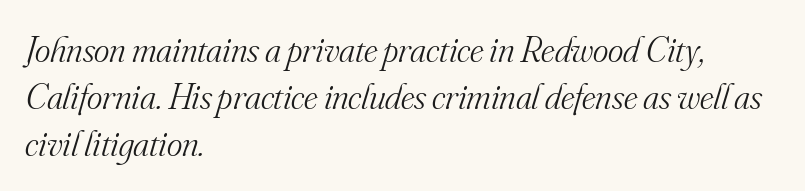
Q: Is the text bold? A: No.
Q: Is the text italic (slanted)? A: Yes, it leans right by about 16 degrees.
Q: Is the typeface a serif or a sans-serif typeface? A: Serif.
Q: Is the text underlined? A: No.
Q: How is the paragraph aligned? A: Left-aligned.
Q: Is the spacing between letters normal or unusually wide? A: Normal.
Q: Is the spacing between lines tight, normal or loose? A: Normal.
Q: Width (condensed, normal, or wide)? A: Normal.
Q: Stroke contrast? A: Medium.
Q: x-height? A: Small.
Q: Monospaced? A: No.
